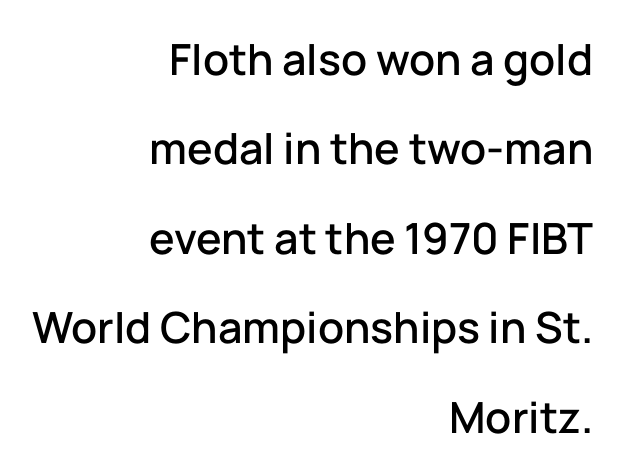
Each letter's strokes conclude bluntly, with no projecting serifs. Looks like regular typesetting: each glyph gets only the width it needs. Line endings align vertically; line beginnings do not. Compared with typical body copy, the letter spacing here is the same. The space directly below the letters is spotless.
